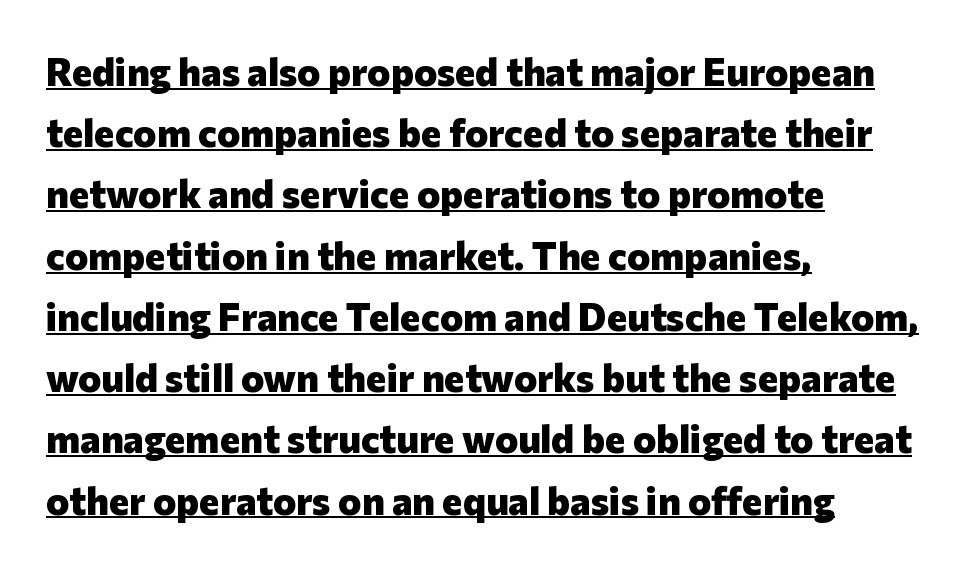
In terms of letterspacing, this is plain default setting. The passage shown is typed in a proportional face where columns would drift. Interline gaps are of average width in this sample. Decoration check: the copy is underlined.
